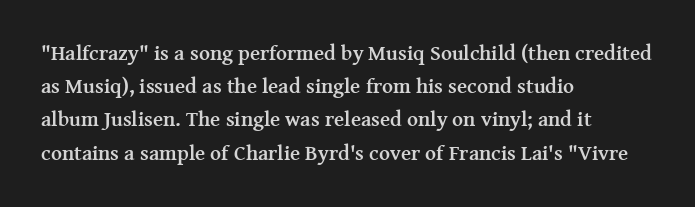
The image shows 21 px bold type, upright; set left-aligned, normal line spacing (1.58x), normal letter spacing, not underlined.
